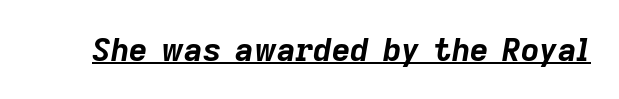
Q: Is the text bold? A: Yes.
Q: Is the text italic (slanted)? A: Yes, it leans right by about 9 degrees.
Q: Is the text underlined? A: Yes.
Q: Is the spacing between letters normal or unusually wide? A: Normal.
Q: Width (condensed, normal, or wide)? A: Normal.
Q: Stroke contrast? A: Low.
Q: x-height? A: Medium.
Q: Monospaced? A: No.
